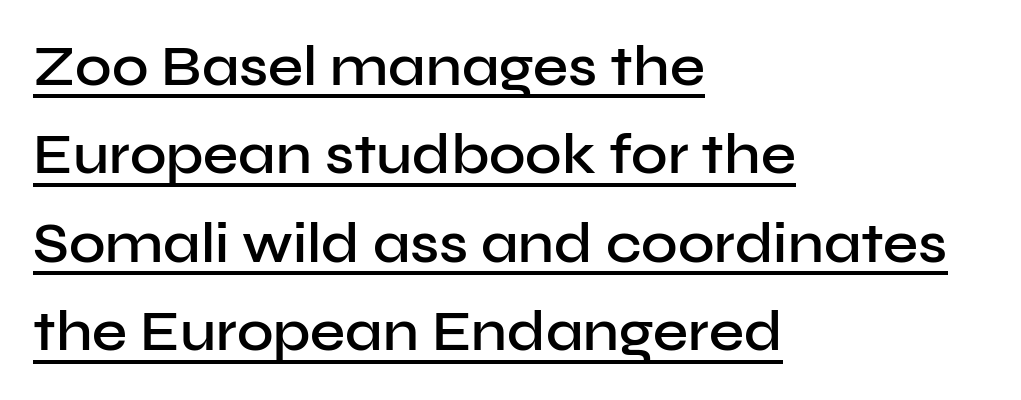
Emphasis is given by a line drawn under the lettering. Each new line begins a customary step beneath the previous one. What weight is shown? A semibold, between regular and bold. Between one letter and the next there's only the usual sliver of space. Horizontal alignment here is leftward, the default for most running prose.
